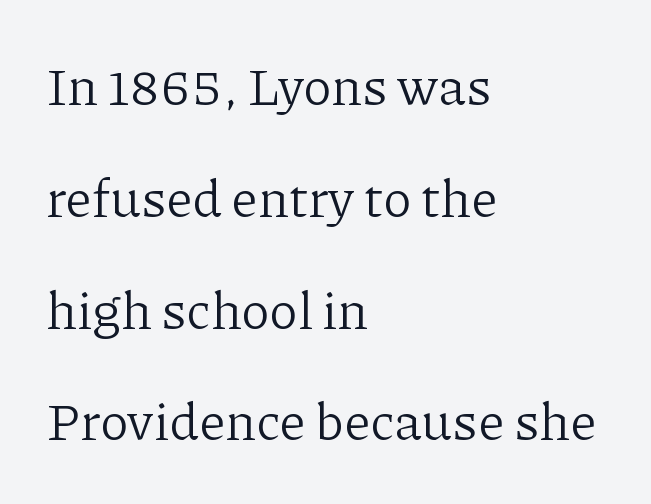
{"serif": "yes", "italic": "no", "bold": "no", "weight": "light", "width": "normal", "stroke_contrast": "low", "x_height": "medium", "monospaced": "no", "underline": "no", "align": "left", "line_spacing": "loose", "line_spacing_ratio": 2.11, "letter_spacing": "normal", "letter_spacing_em": 0.0, "glyph_px": 53}
